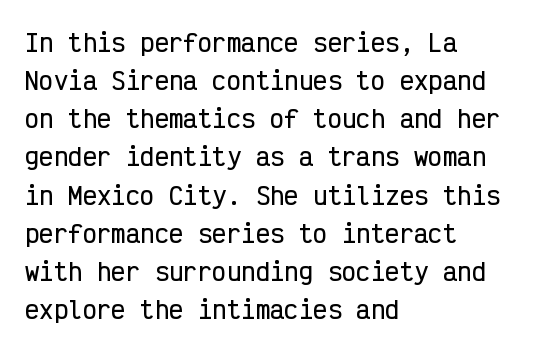
{"italic": "no", "underline": "no", "align": "left", "line_spacing": "normal", "line_spacing_ratio": 1.59, "letter_spacing": "normal", "letter_spacing_em": 0.0, "glyph_px": 24}
